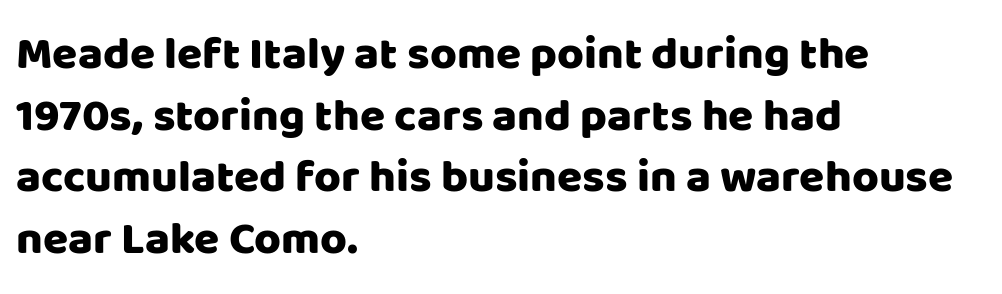
{"serif": "no", "italic": "no", "width": "normal", "stroke_contrast": "low", "x_height": "large", "monospaced": "no", "underline": "no", "align": "left", "line_spacing": "normal", "line_spacing_ratio": 1.34, "letter_spacing": "normal", "letter_spacing_em": 0.0, "glyph_px": 46}
